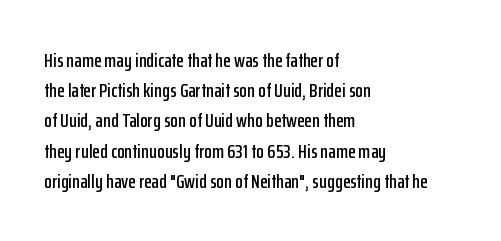
Q: Is the text italic (slanted)? A: No, it is upright.
Q: Is the text underlined? A: No.
Q: How is the paragraph aligned? A: Left-aligned.
Q: Is the spacing between letters normal or unusually wide? A: Normal.
Q: Is the spacing between lines tight, normal or loose? A: Normal.
